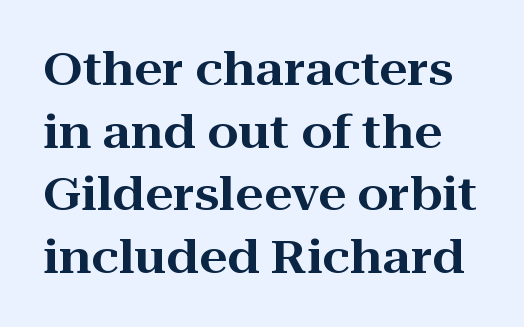
Do the characters align in a grid? No, the font is proportional. Has an underline been added? It has not. Type style note: has serifs. What's the leading like? Ordinary, nothing unusual. How are the letters spaced? Ordinarily, with no added tracking.
